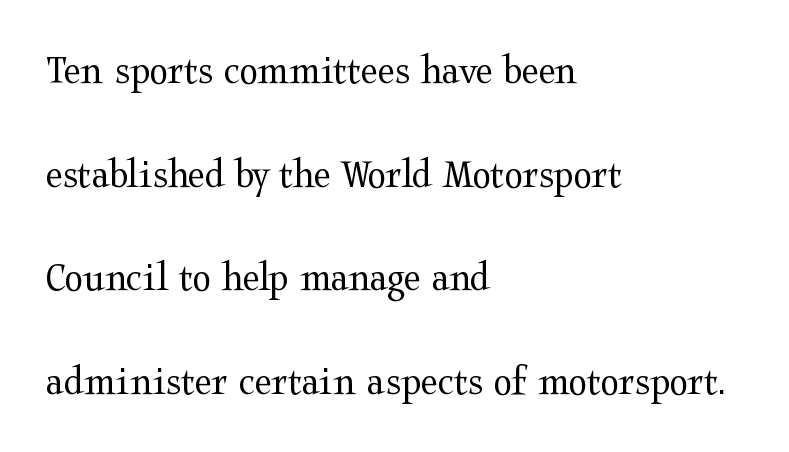
Q: Is the text bold? A: No.
Q: Is the text italic (slanted)? A: No, it is upright.
Q: Is the typeface a serif or a sans-serif typeface? A: Serif.
Q: Is the text underlined? A: No.
Q: How is the paragraph aligned? A: Left-aligned.
Q: Is the spacing between letters normal or unusually wide? A: Normal.
Q: Is the spacing between lines tight, normal or loose? A: Loose.
Q: Width (condensed, normal, or wide)? A: Wide.
Q: Stroke contrast? A: Medium.
Q: x-height? A: Medium.
Q: Monospaced? A: No.
